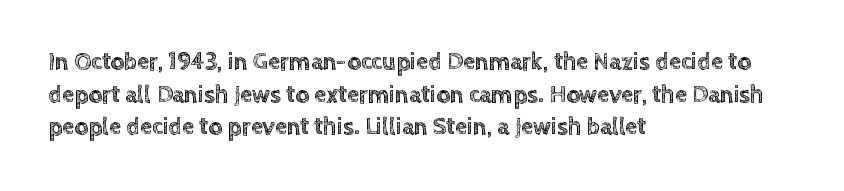
Q: Is the text italic (slanted)? A: No, it is upright.
Q: Is the text underlined? A: No.
Q: How is the paragraph aligned? A: Left-aligned.
Q: Is the spacing between letters normal or unusually wide? A: Normal.
Q: Is the spacing between lines tight, normal or loose? A: Normal.
